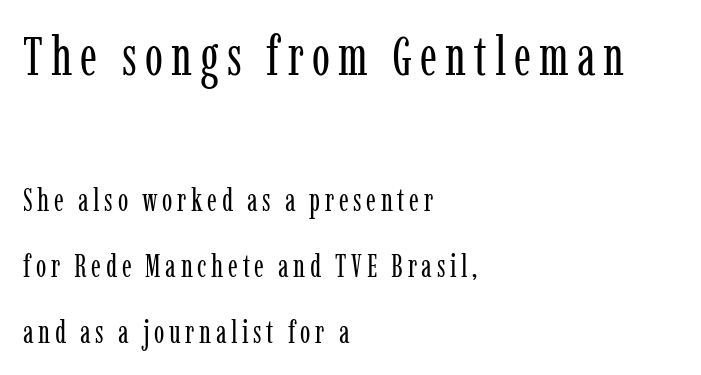
The image shows 54 px regular-weight, condensed serif type, upright; set left-aligned, loose line spacing (2.13x), not underlined; the first (top) block is 1.74x larger; low stroke contrast and a medium x-height.
